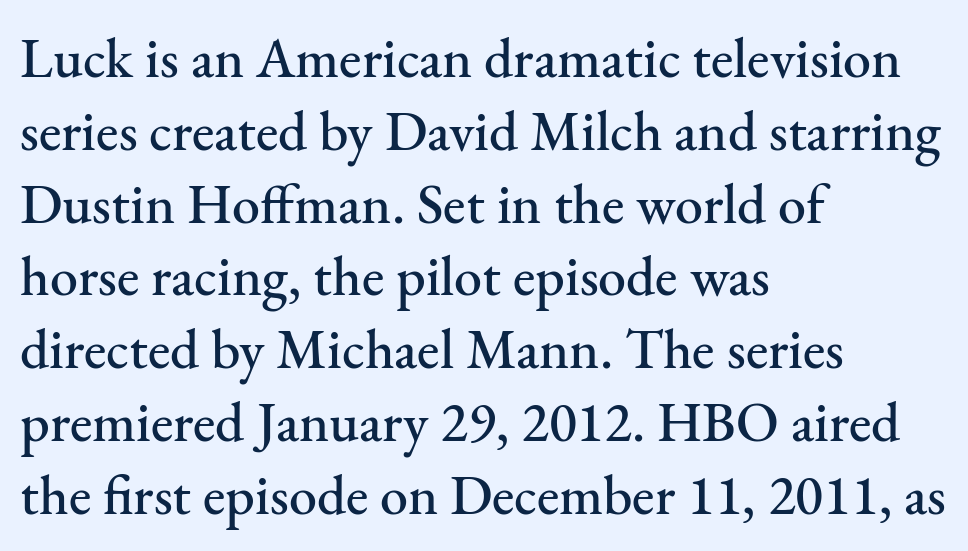
The image shows 56 px serif type, upright; set left-aligned, normal line spacing (1.3x), normal letter spacing, not underlined; medium stroke contrast and a small x-height.
